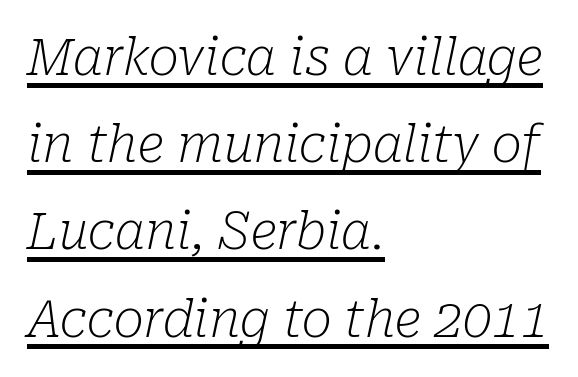
The designer went with a serif here, giving each stem small feet. No extra tracking has been applied to these lines. Weight class: somewhere from thin through regular. Visually the block forms a straight wall on the left and a jagged coastline on the right. Check the space under the baseline: a stroke is drawn there.
